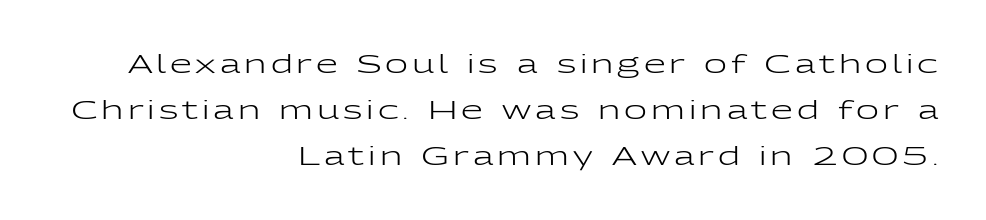
Q: Is the text bold? A: No.
Q: Is the text italic (slanted)? A: No, it is upright.
Q: Is the text underlined? A: No.
Q: How is the paragraph aligned? A: Right-aligned.
